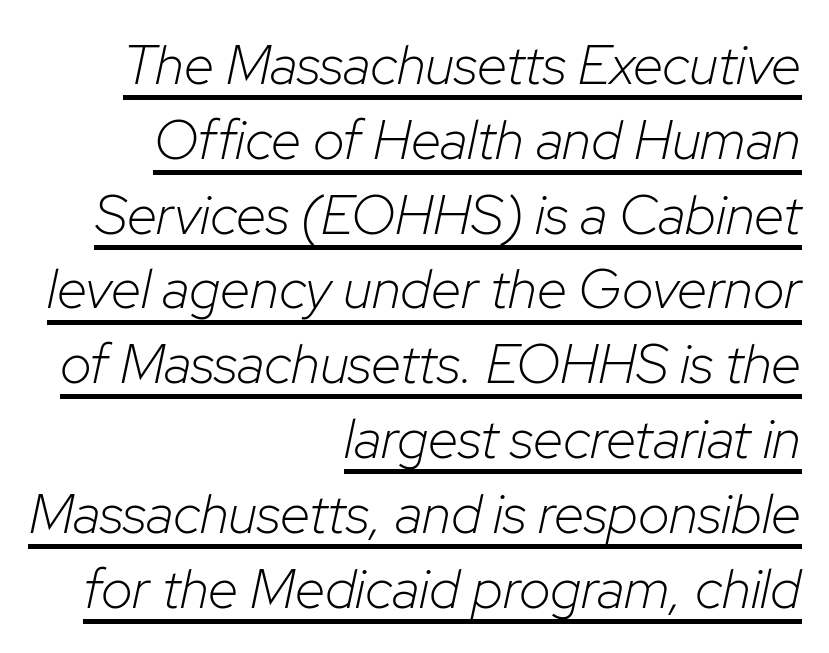
Q: Is the text bold? A: No.
Q: Is the text italic (slanted)? A: Yes, it leans right by about 12 degrees.
Q: Is the text underlined? A: Yes.
Q: How is the paragraph aligned? A: Right-aligned.
Q: Is the spacing between letters normal or unusually wide? A: Normal.
Q: Is the spacing between lines tight, normal or loose? A: Normal.
Q: Width (condensed, normal, or wide)? A: Normal.
Q: Stroke contrast? A: Low.
Q: x-height? A: Medium.
Q: Monospaced? A: No.
